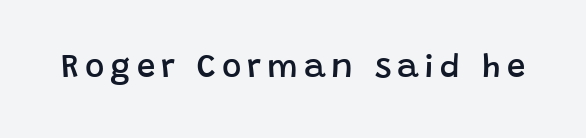
Q: Is the text bold? A: Semi-bold.
Q: Is the text italic (slanted)? A: No, it is upright.
Q: Is the typeface a serif or a sans-serif typeface? A: Sans-serif.
Q: Is the text underlined? A: No.
Q: Width (condensed, normal, or wide)? A: Normal.
Q: Stroke contrast? A: Low.
Q: x-height? A: Large.
Q: Monospaced? A: No.
